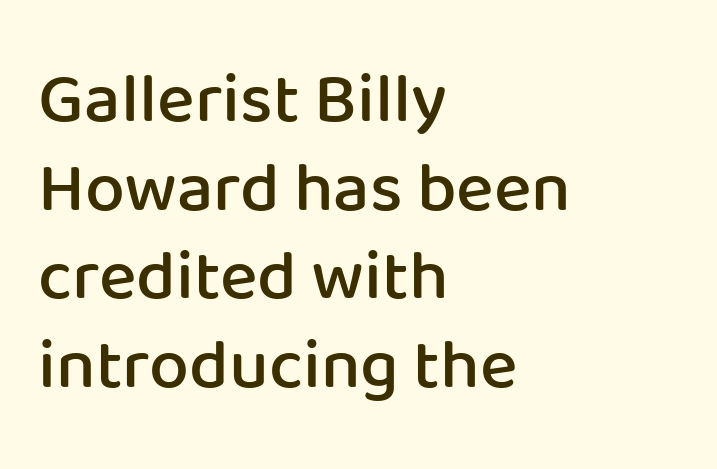
{"serif": "no", "italic": "no", "bold": "semi", "weight": "semibold", "width": "normal", "stroke_contrast": "low", "x_height": "medium", "monospaced": "no", "underline": "no", "align": "left", "line_spacing": "normal", "line_spacing_ratio": 1.25, "letter_spacing": "normal", "letter_spacing_em": 0.0, "glyph_px": 71}
